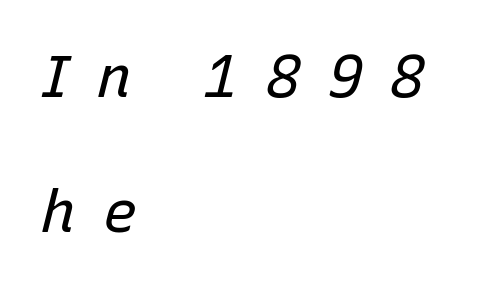
{"italic": "yes", "lean": "right", "slant_degrees": 15, "bold": "no", "weight": "regular", "width": "normal", "stroke_contrast": "low", "x_height": "medium", "monospaced": "no", "underline": "no", "align": "left", "line_spacing": "loose", "line_spacing_ratio": 2.33, "letter_spacing": "wide", "letter_spacing_em": 0.47, "glyph_px": 58}
